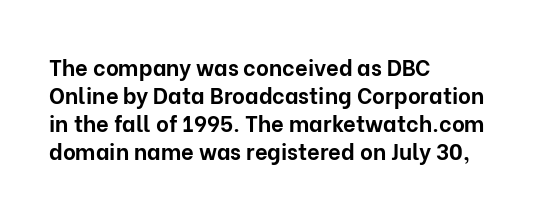
The passage is arranged the way most books set body copy — flush left. No word sits above an underline. Nobody touched the tracking dial on this one. Stroke thickness is high; the sample reads as a true bold.
